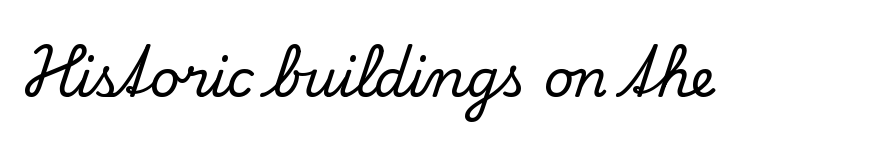
The image shows 52 px serif type; set normal letter spacing, not underlined; low stroke contrast and a small x-height.
